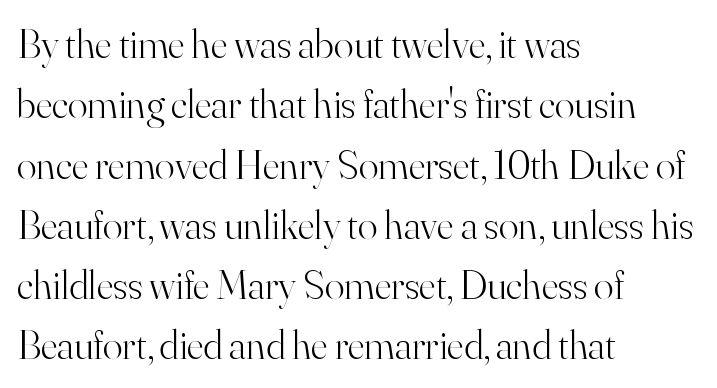
Q: Is the text bold? A: No.
Q: Is the text italic (slanted)? A: No, it is upright.
Q: Is the typeface a serif or a sans-serif typeface? A: Serif.
Q: Is the text underlined? A: No.
Q: How is the paragraph aligned? A: Left-aligned.
Q: Is the spacing between letters normal or unusually wide? A: Normal.
Q: Is the spacing between lines tight, normal or loose? A: Normal.
Q: Width (condensed, normal, or wide)? A: Normal.
Q: Stroke contrast? A: High.
Q: x-height? A: Small.
Q: Monospaced? A: No.
